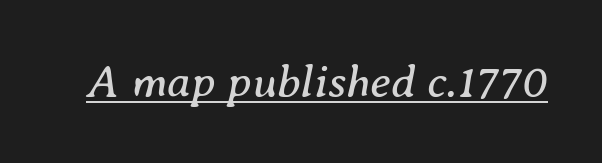
The type family on display is of the serif kind. These lines were composed using italics. Is the type heavy? It reads as light-to-regular instead. Caption: lettering with a line underneath.
